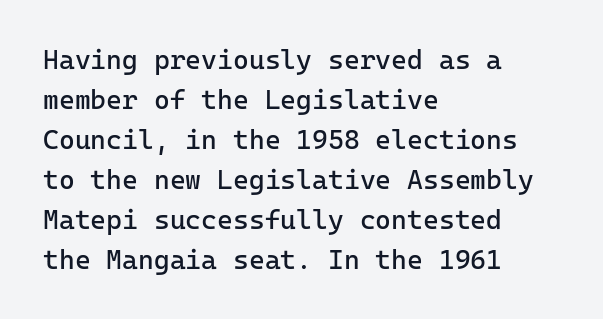
Italic: no, the glyphs are upright roman. Observe the ordinary spacing: letters are neighbours, not strangers. Line spacing here is normal. The zone under the glyphs is completely vacant. These lines stack with their left ends in a neat column.
